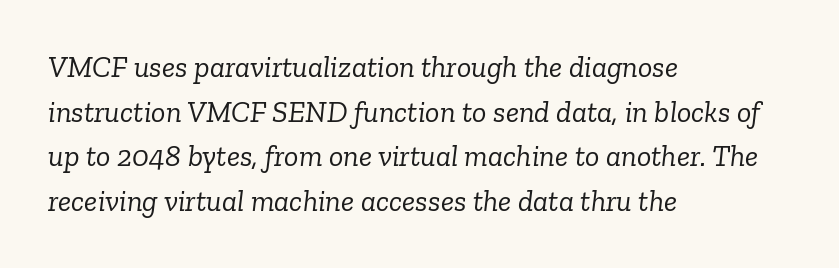
The image shows 30 px light serif type, italic (leaning right); set left-aligned, normal line spacing (1.49x), normal letter spacing, not underlined; low stroke contrast and a medium x-height.
